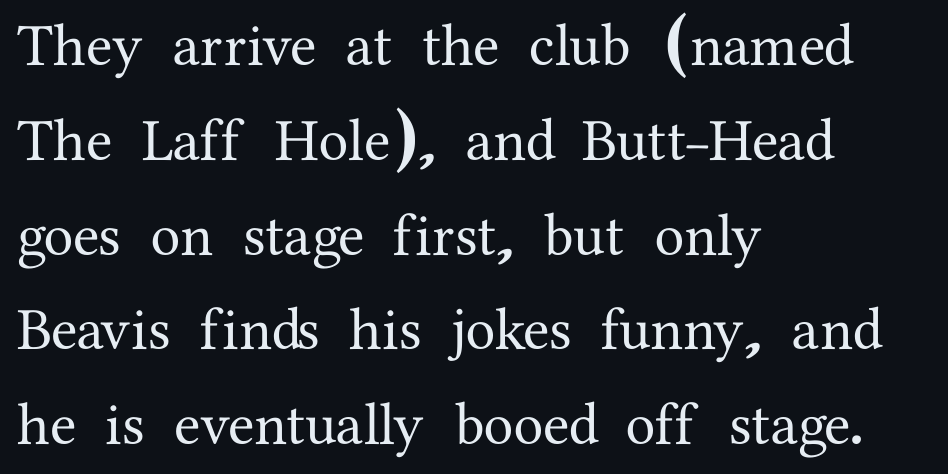
Q: Is the text italic (slanted)? A: No, it is upright.
Q: Is the typeface a serif or a sans-serif typeface? A: Serif.
Q: Is the text underlined? A: No.
Q: How is the paragraph aligned? A: Left-aligned.
Q: Is the spacing between letters normal or unusually wide? A: Normal.
Q: Is the spacing between lines tight, normal or loose? A: Normal.
Q: Width (condensed, normal, or wide)? A: Normal.
Q: Stroke contrast? A: Medium.
Q: x-height? A: Medium.
Q: Monospaced? A: No.
